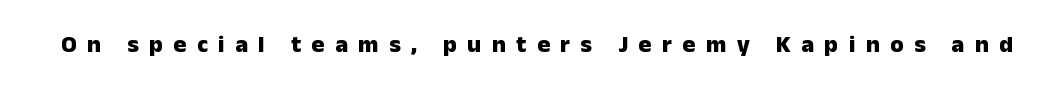
The image shows 24 px bold type, upright; set unusually wide letter spacing (+0.44 em), not underlined.
